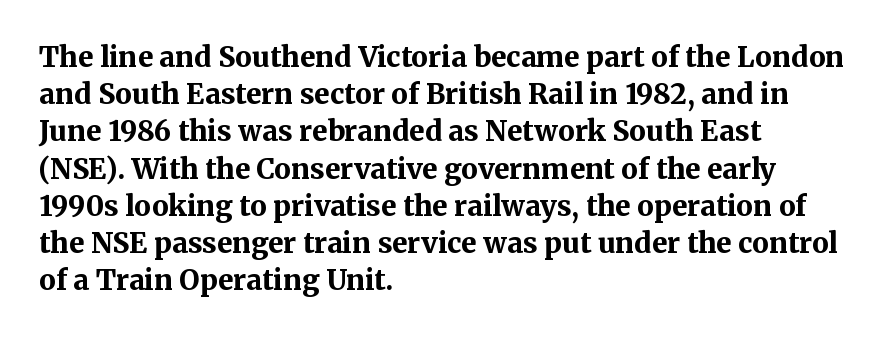
Q: Is the text bold? A: Yes.
Q: Is the text italic (slanted)? A: No, it is upright.
Q: Is the typeface a serif or a sans-serif typeface? A: Serif.
Q: Is the text underlined? A: No.
Q: How is the paragraph aligned? A: Left-aligned.
Q: Is the spacing between letters normal or unusually wide? A: Normal.
Q: Is the spacing between lines tight, normal or loose? A: Normal.
Q: Width (condensed, normal, or wide)? A: Normal.
Q: Stroke contrast? A: Medium.
Q: x-height? A: Medium.
Q: Monospaced? A: No.
